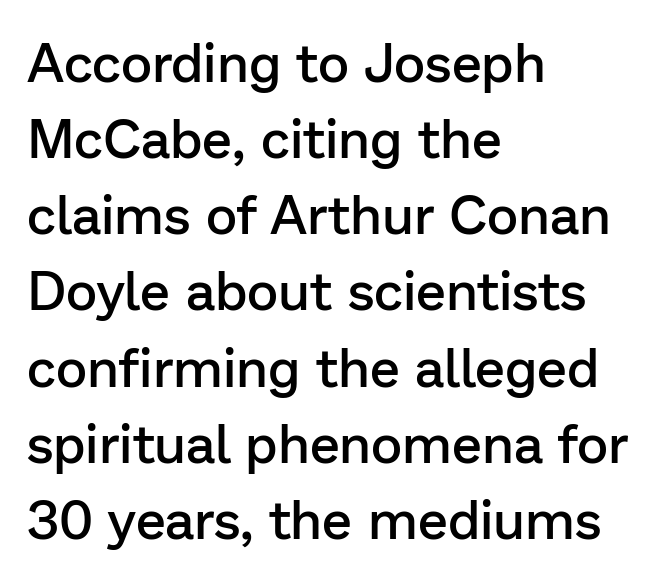
The image shows 54 px semibold sans-serif type, upright; set left-aligned, normal line spacing (1.41x), normal letter spacing, not underlined; low stroke contrast and a medium x-height.
